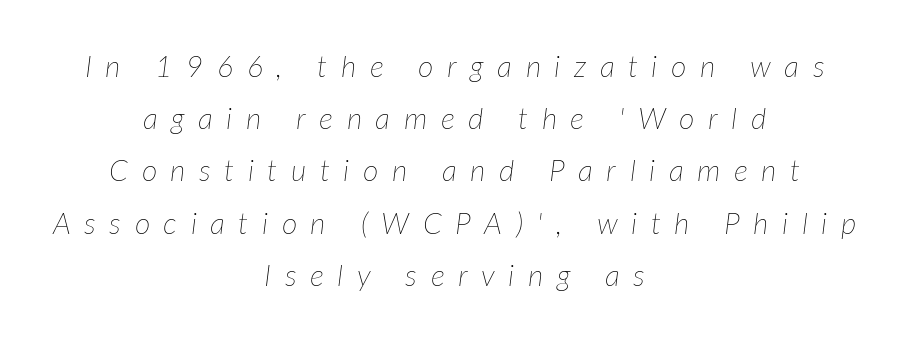
The image shows 30 px thin type, italic (leaning right); set centered, line spacing 1.74x, unusually wide letter spacing (+0.45 em), not underlined; low stroke contrast and a medium x-height.
